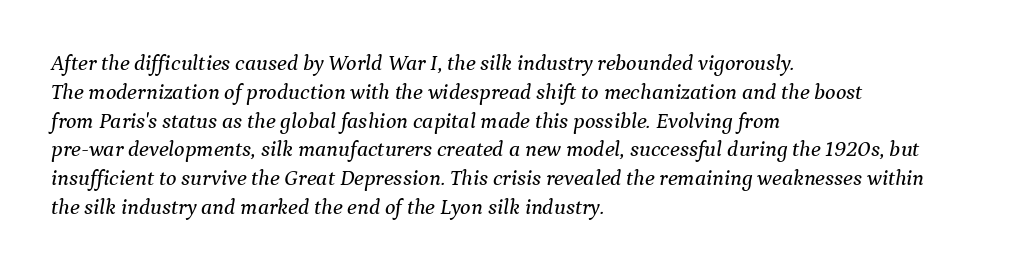
Q: Is the text italic (slanted)? A: Yes, it leans right by about 9 degrees.
Q: Is the text underlined? A: No.
Q: How is the paragraph aligned? A: Left-aligned.
Q: Is the spacing between letters normal or unusually wide? A: Normal.
Q: Is the spacing between lines tight, normal or loose? A: Normal.
